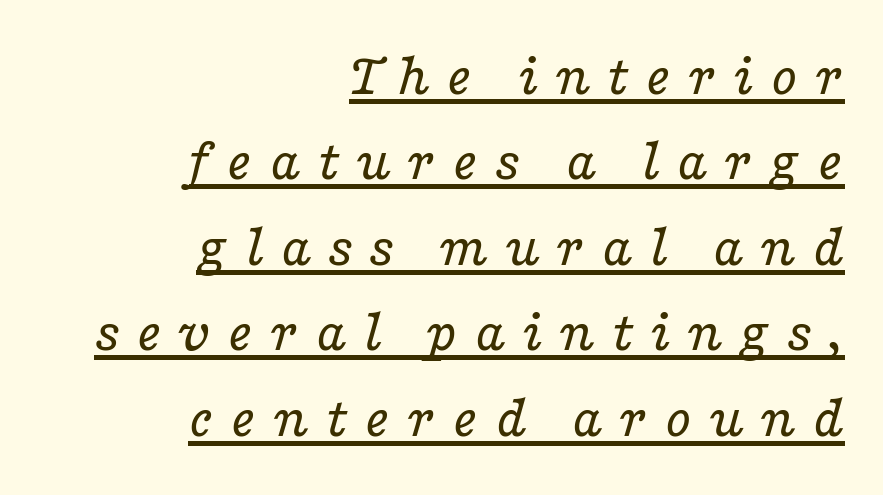
{"serif": "yes", "italic": "yes", "lean": "right", "slant_degrees": 16, "bold": "no", "weight": "regular", "width": "wide", "stroke_contrast": "low", "x_height": "medium", "monospaced": "no", "underline": "yes", "align": "right", "line_spacing": "normal", "line_spacing_ratio": 1.4, "letter_spacing": "wide", "letter_spacing_em": 0.26, "glyph_px": 61}
